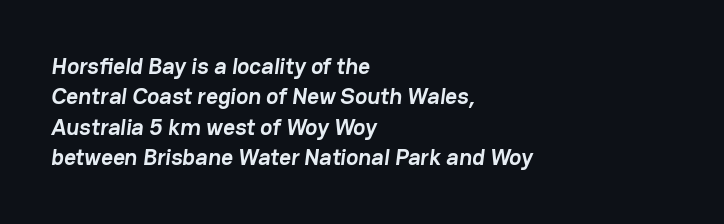
The image shows 23 px bold type; set left-aligned, normal line spacing (1.32x), normal letter spacing, not underlined.
